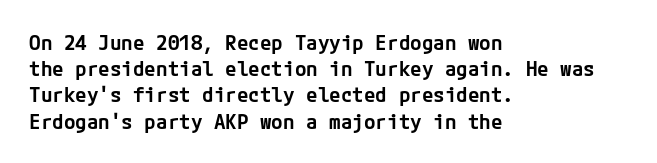
{"italic": "no", "bold": "semi", "underline": "no", "align": "left", "line_spacing": "normal", "line_spacing_ratio": 1.25, "letter_spacing": "normal", "letter_spacing_em": 0.0, "glyph_px": 21}
